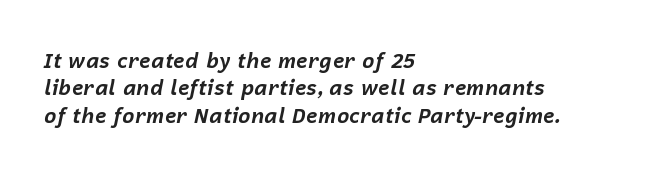
Chunky letters — that's bold for sure. A bare baseline throughout the passage. Every character sits at an angle, as italics do. The rag falls on the right side of this text block. Default kerning and tracking; the words read as compact shapes.
